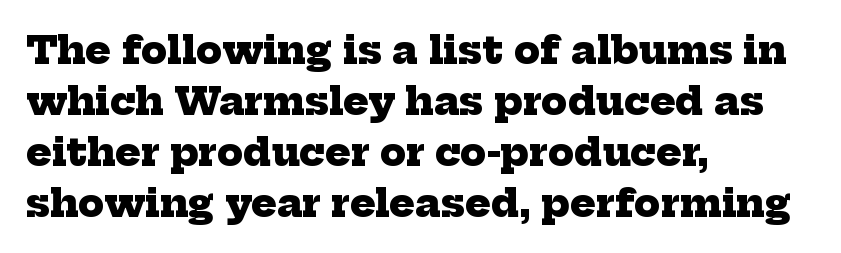
Q: Is the text bold? A: Yes.
Q: Is the typeface a serif or a sans-serif typeface? A: Serif.
Q: Is the text underlined? A: No.
Q: How is the paragraph aligned? A: Left-aligned.
Q: Is the spacing between letters normal or unusually wide? A: Normal.
Q: Is the spacing between lines tight, normal or loose? A: Normal.
Q: Width (condensed, normal, or wide)? A: Normal.
Q: Stroke contrast? A: Low.
Q: x-height? A: Medium.
Q: Monospaced? A: No.
